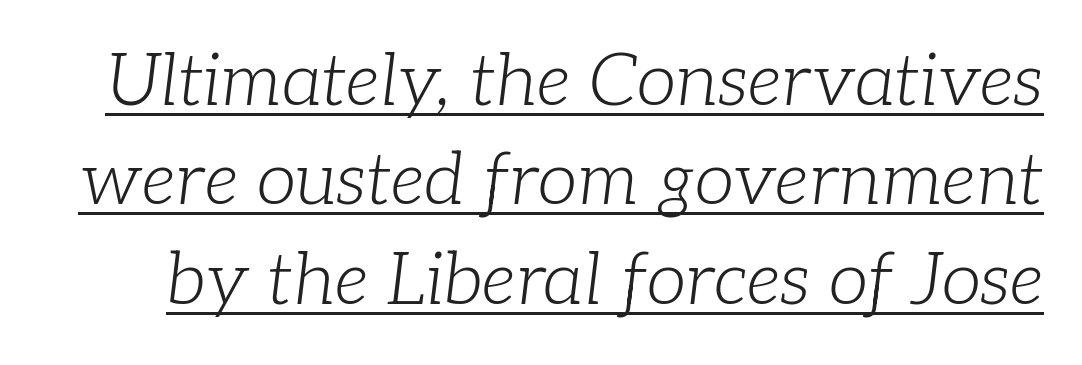
The image shows 72 px light serif type, italic (leaning right); set normal line spacing (1.38x), normal letter spacing, underlined; low stroke contrast and a medium x-height.
